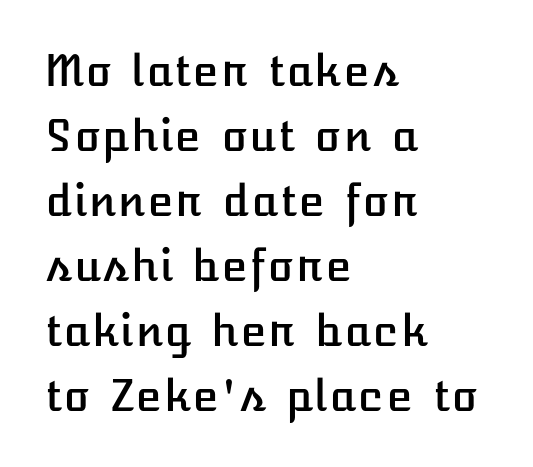
{"italic": "no", "width": "normal", "stroke_contrast": "low", "x_height": "medium", "underline": "no", "align": "left", "line_spacing": "normal", "line_spacing_ratio": 1.51, "letter_spacing": "normal", "letter_spacing_em": 0.0, "glyph_px": 43}
